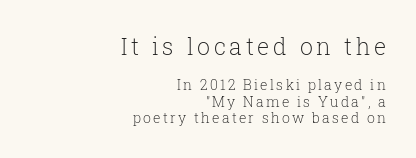
Q: Is the text bold? A: No.
Q: Is the text italic (slanted)? A: No, it is upright.
Q: Is the text underlined? A: No.
Q: How is the paragraph aligned? A: Right-aligned.
Q: Which block of text is set in a larger size, the first (top) or the second (bottom)? A: The first (top) one.
